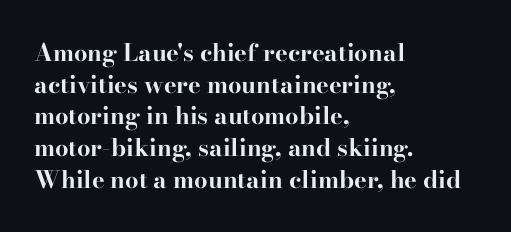
Q: Is the text bold? A: Yes.
Q: Is the text italic (slanted)? A: No, it is upright.
Q: Is the text underlined? A: No.
Q: How is the paragraph aligned? A: Left-aligned.
Q: Is the spacing between letters normal or unusually wide? A: Normal.
Q: Is the spacing between lines tight, normal or loose? A: Normal.
